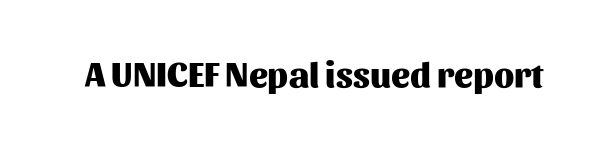
{"serif": "no", "italic": "no", "bold": "yes", "weight": "heavy", "width": "normal", "stroke_contrast": "medium", "x_height": "medium", "monospaced": "no", "underline": "no", "letter_spacing": "normal", "letter_spacing_em": 0.0, "glyph_px": 35}
